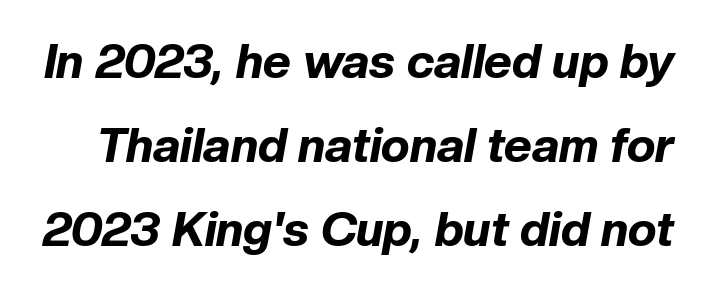
Q: Is the text bold? A: Yes.
Q: Is the text italic (slanted)? A: Yes, it leans right by about 10 degrees.
Q: Is the text underlined? A: No.
Q: Is the spacing between letters normal or unusually wide? A: Normal.
Q: Width (condensed, normal, or wide)? A: Normal.
Q: Stroke contrast? A: Low.
Q: x-height? A: Medium.
Q: Monospaced? A: No.
